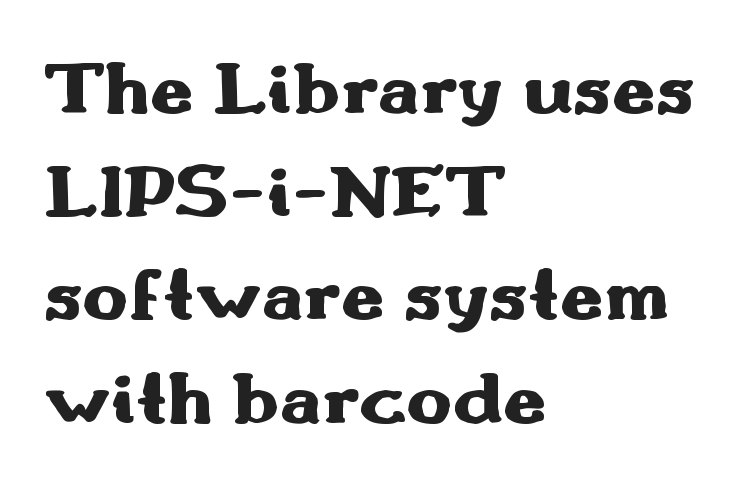
Posture: vertical. The characters display no serif detailing; their extremities are plain. Every letter is thick-stroked: bold, no question. Between one letter and the next there's only the usual sliver of space. Is the block centered? No — it sits flush against the left margin. You could not count columns in this text — the font is proportionally spaced.
